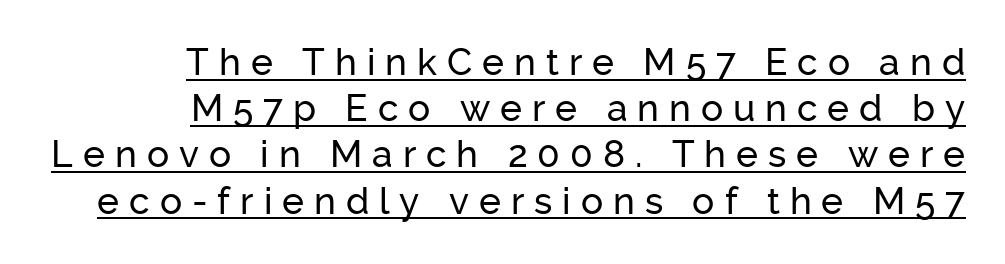
{"serif": "no", "italic": "no", "width": "normal", "stroke_contrast": "low", "x_height": "medium", "monospaced": "no", "underline": "yes", "align": "right", "line_spacing": "normal", "line_spacing_ratio": 1.25, "letter_spacing": "wide", "letter_spacing_em": 0.27, "glyph_px": 37}
